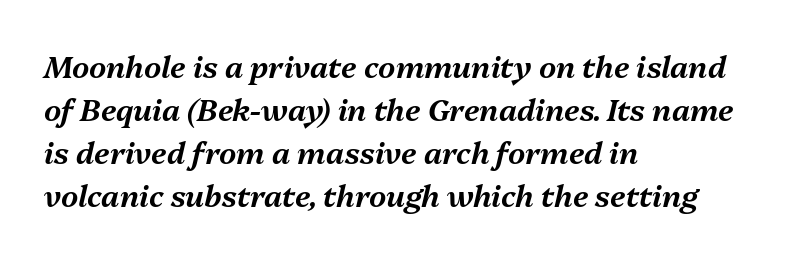
{"italic": "yes", "lean": "right", "slant_degrees": 13, "width": "normal", "stroke_contrast": "medium", "x_height": "medium", "monospaced": "no", "underline": "no", "align": "left", "line_spacing": "normal", "line_spacing_ratio": 1.43, "letter_spacing": "normal", "letter_spacing_em": 0.0, "glyph_px": 30}
